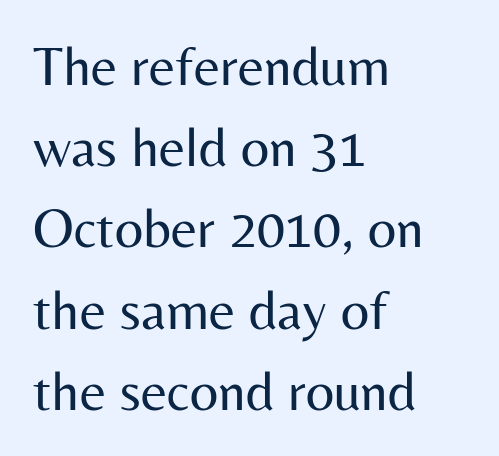
The image shows 56 px regular-weight sans-serif type, upright; set left-aligned, normal line spacing (1.45x), normal letter spacing, not underlined; medium stroke contrast and a medium x-height.
